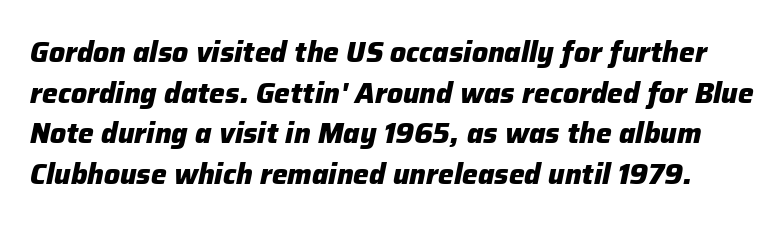
The image shows 28 px heavy type, italic (leaning right); set normal line spacing (1.45x), normal letter spacing, not underlined; low stroke contrast and a medium x-height.
